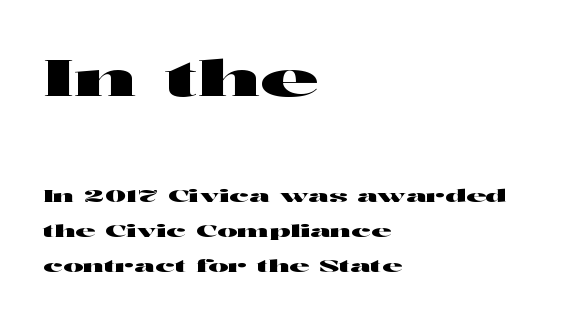
{"serif": "no", "italic": "no", "width": "wide", "stroke_contrast": "high", "x_height": "medium", "monospaced": "no", "underline": "no", "align": "left", "line_spacing": "loose", "line_spacing_ratio": 2.03, "letter_spacing": "normal", "letter_spacing_em": 0.0, "larger_block": "first", "size_ratio": 2.94, "glyph_px": 50}
